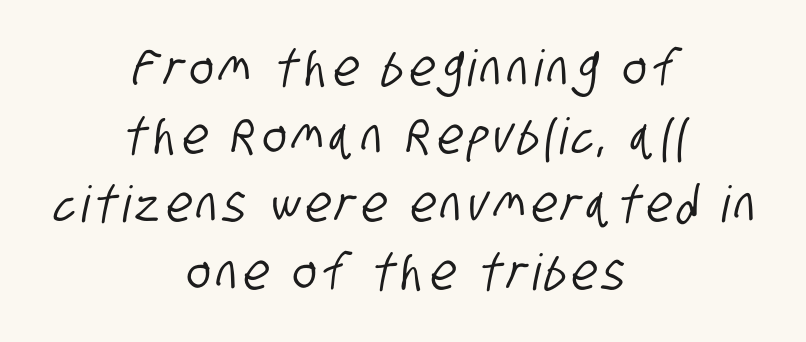
Q: Is the typeface a serif or a sans-serif typeface? A: Sans-serif.
Q: Is the text underlined? A: No.
Q: How is the paragraph aligned? A: Centered.
Q: Is the spacing between lines tight, normal or loose? A: Normal.
Q: Width (condensed, normal, or wide)? A: Condensed.
Q: Stroke contrast? A: Low.
Q: x-height? A: Large.
Q: Monospaced? A: No.
